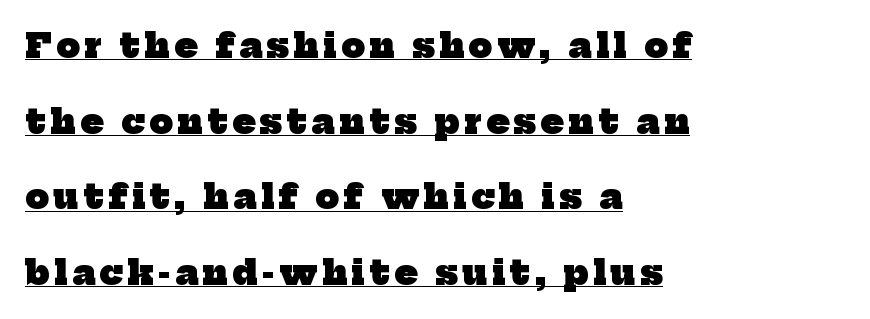
You could fit nearly another row in the gap between these rows. Line beginnings align vertically; line endings do not. Caption: lettering with a line underneath. Each letter's strokes conclude with small projecting serifs. Each letter keeps its own natural width here, so spacing adapts to shape.
